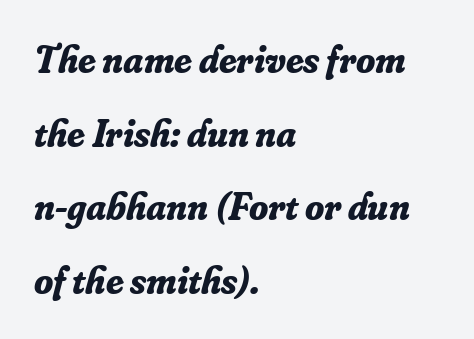
Q: Is the text bold? A: Yes.
Q: Is the text italic (slanted)? A: Yes, it leans right by about 16 degrees.
Q: Is the typeface a serif or a sans-serif typeface? A: Serif.
Q: Is the text underlined? A: No.
Q: How is the paragraph aligned? A: Left-aligned.
Q: Is the spacing between letters normal or unusually wide? A: Normal.
Q: Width (condensed, normal, or wide)? A: Normal.
Q: Stroke contrast? A: Low.
Q: x-height? A: Small.
Q: Monospaced? A: No.
